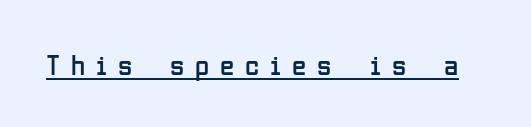
{"serif": "no", "italic": "no", "bold": "no", "weight": "regular", "width": "condensed", "stroke_contrast": "low", "x_height": "medium", "monospaced": "no", "underline": "yes", "letter_spacing": "wide", "letter_spacing_em": 0.37, "glyph_px": 29}
